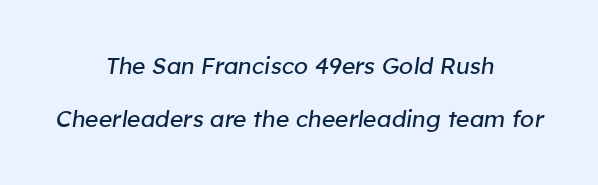
Each word holds together tightly as a unit, with standard inter-letter gaps. Quick note: interline space is abundant. The strokes are not fattened; the text isn't bold. Tall strokes in this sample are angled rather than plumb.
